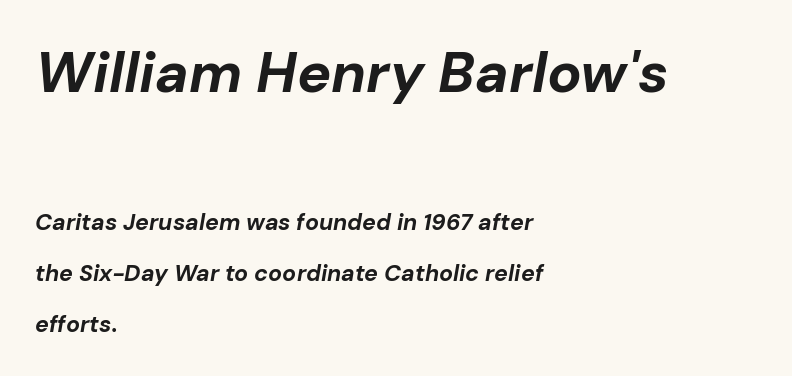
Spacing verdict: proportional, widths tailored to each character. The letters sit at their default tracking, neither squeezed nor spread. When letters slant like this, we call the style italic. I'd describe the lettering as bold — thick and assertive.
